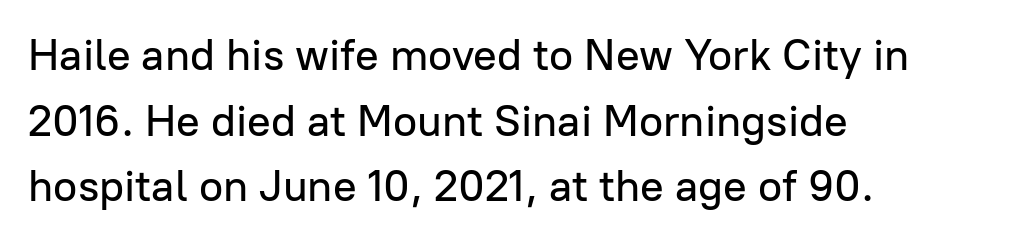
{"serif": "no", "italic": "no", "width": "normal", "stroke_contrast": "low", "x_height": "medium", "monospaced": "no", "underline": "no", "align": "left", "line_spacing": "normal", "line_spacing_ratio": 1.49, "letter_spacing": "normal", "letter_spacing_em": 0.0, "glyph_px": 44}
